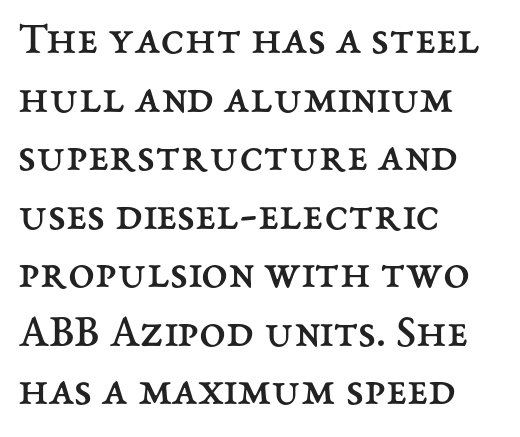
{"italic": "no", "bold": "no", "weight": "regular", "width": "normal", "stroke_contrast": "medium", "x_height": "medium", "monospaced": "no", "underline": "no", "align": "left", "line_spacing_ratio": 1.22, "letter_spacing": "normal", "letter_spacing_em": 0.0, "glyph_px": 48}
